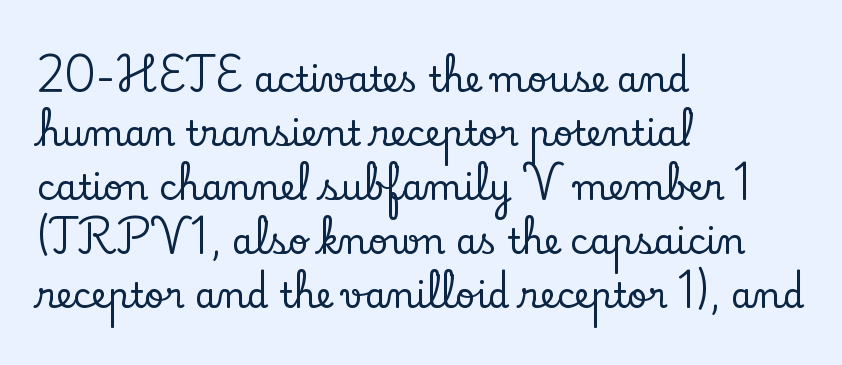
The image shows 35 px serif type, upright; set left-aligned, normal line spacing (1.54x), normal letter spacing, not underlined; low stroke contrast and a small x-height.
